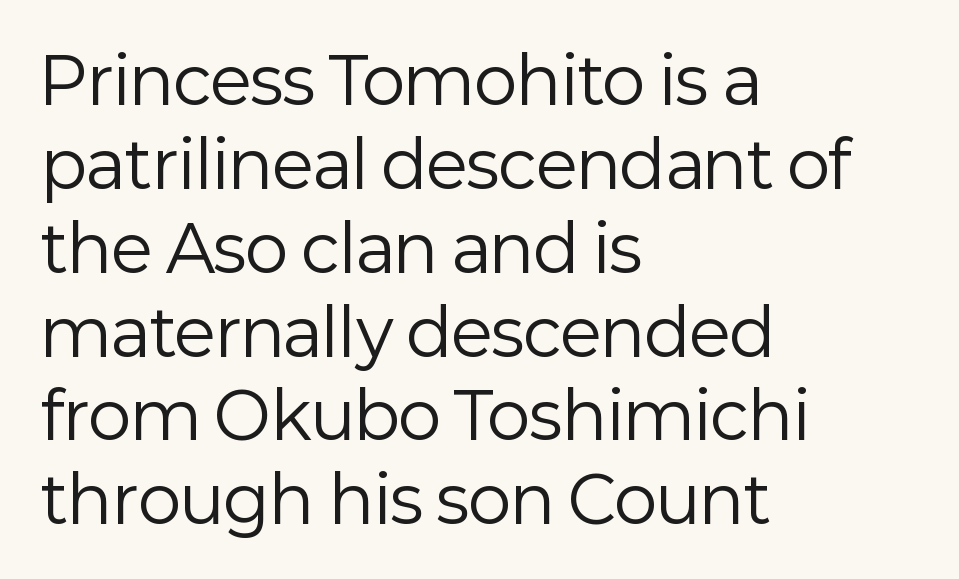
Baseline-to-baseline distance is the conventional proportion of letter height. Leftover space on each line is placed entirely after the last word. If you drew a line through each stem, it would be perfectly vertical. Descender tails drop into unmarked territory. Is this a sans? Yes — the strokes have no serifs. Proportional: the letters do not fall into vertical columns.
